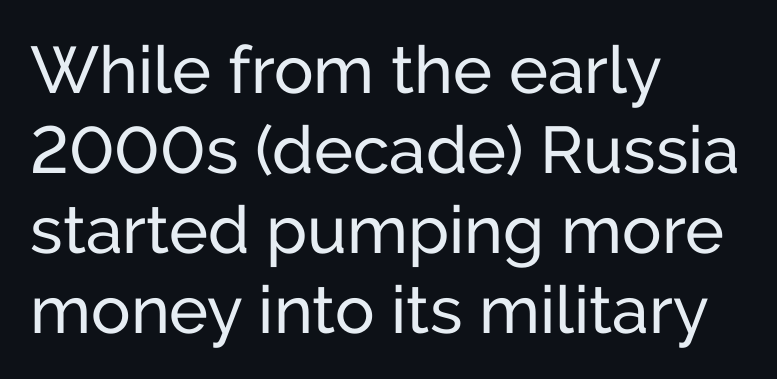
Q: Is the text bold? A: No.
Q: Is the text italic (slanted)? A: No, it is upright.
Q: Is the typeface a serif or a sans-serif typeface? A: Sans-serif.
Q: Is the text underlined? A: No.
Q: How is the paragraph aligned? A: Left-aligned.
Q: Is the spacing between letters normal or unusually wide? A: Normal.
Q: Width (condensed, normal, or wide)? A: Normal.
Q: Stroke contrast? A: Low.
Q: x-height? A: Medium.
Q: Monospaced? A: No.
